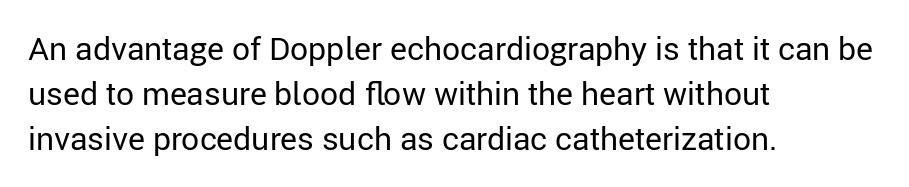
Do the characters align in a grid? No, the font is proportional. Leading matches the norm, producing a regular column. The ragged edge is on the right, which tells us the setting is flush left. Ink coverage per letter is moderate at most. Honestly, the letter spacing is just normal — you wouldn't notice it. Nope, no serifs anywhere on these letters.
